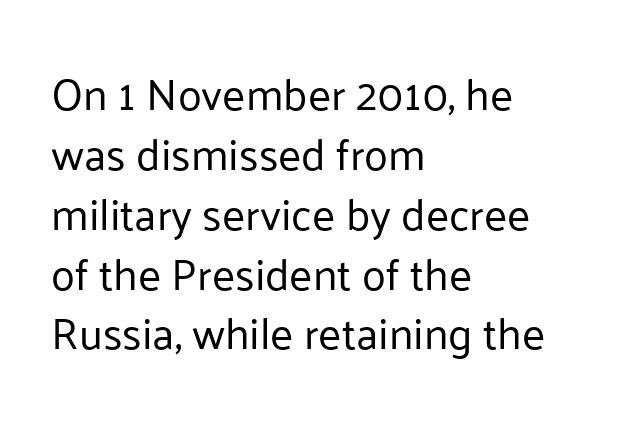
The image shows 44 px regular-weight sans-serif type, upright; set left-aligned, normal line spacing (1.36x), normal letter spacing, not underlined; low stroke contrast and a medium x-height.
